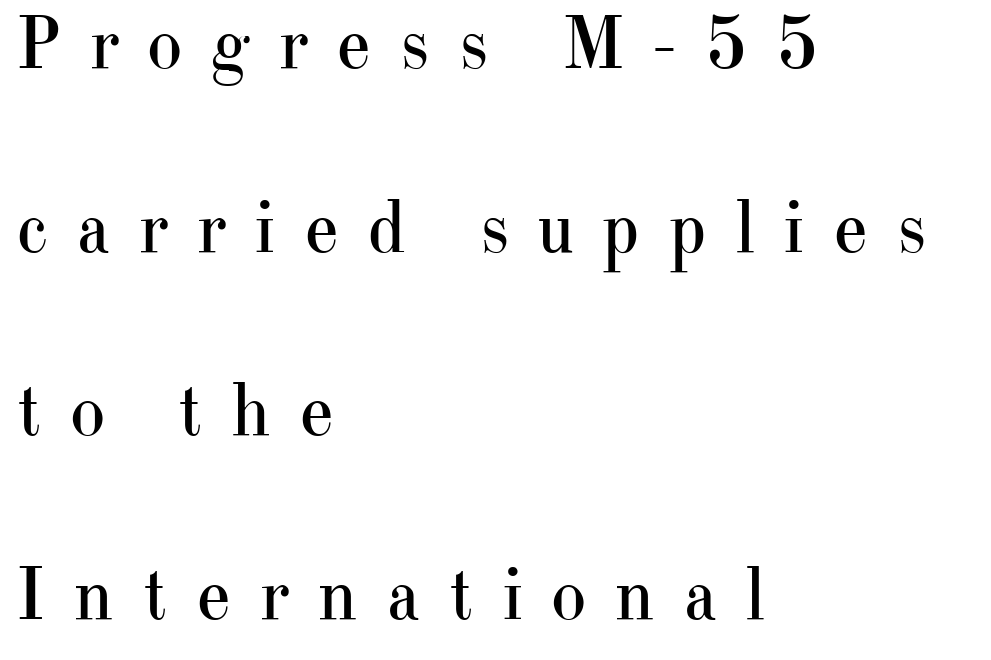
The image shows 75 px regular-weight serif type, upright; set left-aligned, loose line spacing (2.45x), unusually wide letter spacing (+0.37 em), not underlined; high stroke contrast and a small x-height.
